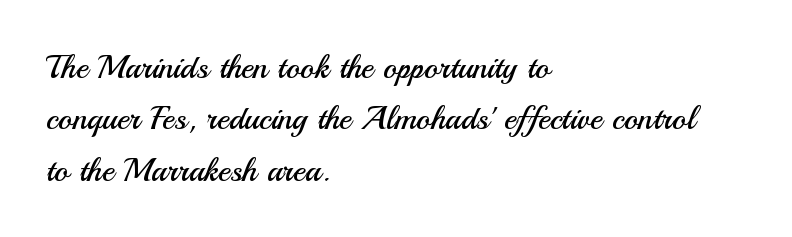
Standard letterfit; no display-style spreading of the glyphs. Is this a fixed-width face? No — the glyphs have proportional, varying widths. These lines are set flush left with a ragged right edge.
